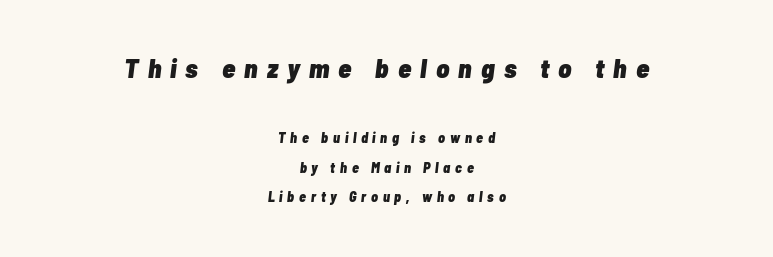
Q: Is the text bold? A: Yes.
Q: Is the text italic (slanted)? A: Yes, it leans right by about 7 degrees.
Q: Is the text underlined? A: No.
Q: How is the paragraph aligned? A: Centered.
Q: Is the spacing between letters normal or unusually wide? A: Unusually wide.
Q: Is the spacing between lines tight, normal or loose? A: Loose.
Q: Which block of text is set in a larger size, the first (top) or the second (bottom)? A: The first (top) one.
